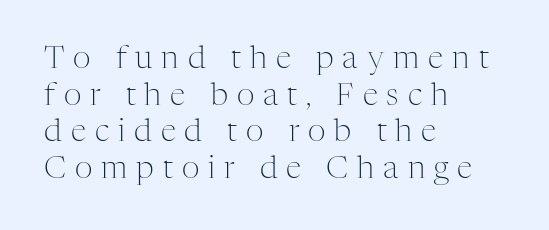
Alignment: flush left. This sample uses an upright cut, with every glyph sitting square on the baseline. The weight would be labelled regular, book, light, or lighter still. Is this a fixed-width face? No — the glyphs have proportional, varying widths. The letterforms stand isolated, each surrounded by extra space.
